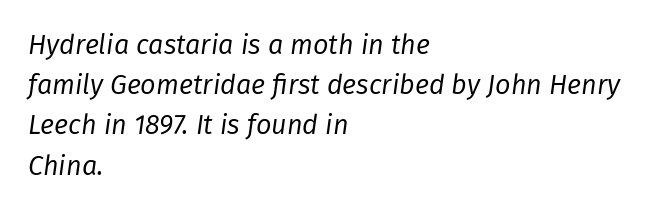
{"italic": "yes", "lean": "right", "slant_degrees": 8, "bold": "no", "underline": "no", "align": "left", "line_spacing": "normal", "line_spacing_ratio": 1.49, "letter_spacing": "normal", "letter_spacing_em": 0.0, "glyph_px": 27}
